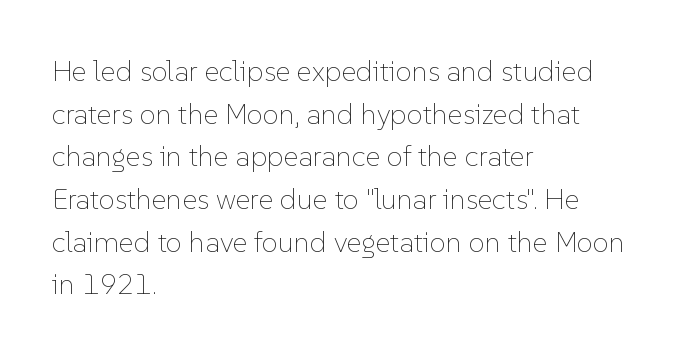
Q: Is the text bold? A: No.
Q: Is the text italic (slanted)? A: No, it is upright.
Q: Is the text underlined? A: No.
Q: How is the paragraph aligned? A: Left-aligned.
Q: Is the spacing between letters normal or unusually wide? A: Normal.
Q: Is the spacing between lines tight, normal or loose? A: Normal.
Q: Width (condensed, normal, or wide)? A: Normal.
Q: Stroke contrast? A: Low.
Q: x-height? A: Medium.
Q: Monospaced? A: No.
